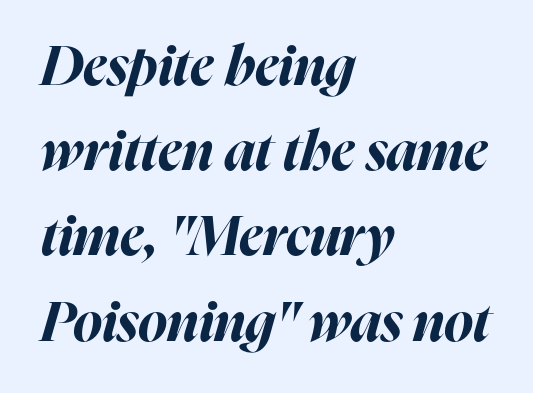
{"italic": "yes", "lean": "right", "slant_degrees": 16, "bold": "yes", "weight": "bold", "width": "normal", "stroke_contrast": "high", "x_height": "medium", "monospaced": "no", "underline": "no", "align": "left", "line_spacing": "normal", "line_spacing_ratio": 1.55, "letter_spacing": "normal", "letter_spacing_em": 0.0, "glyph_px": 55}
